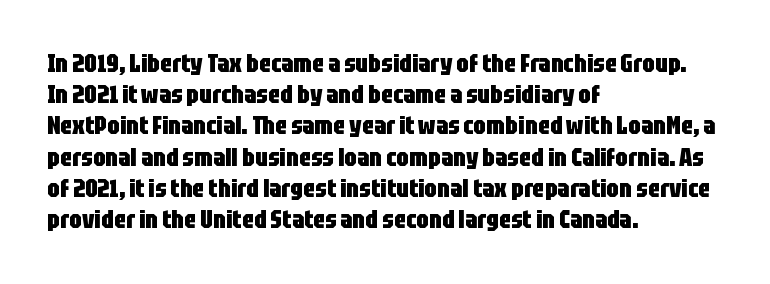
Caption: standard tracking, unaltered. Weight: bold. Line beginnings align vertically; line endings do not. The type sits square on the baseline with zero lean.
